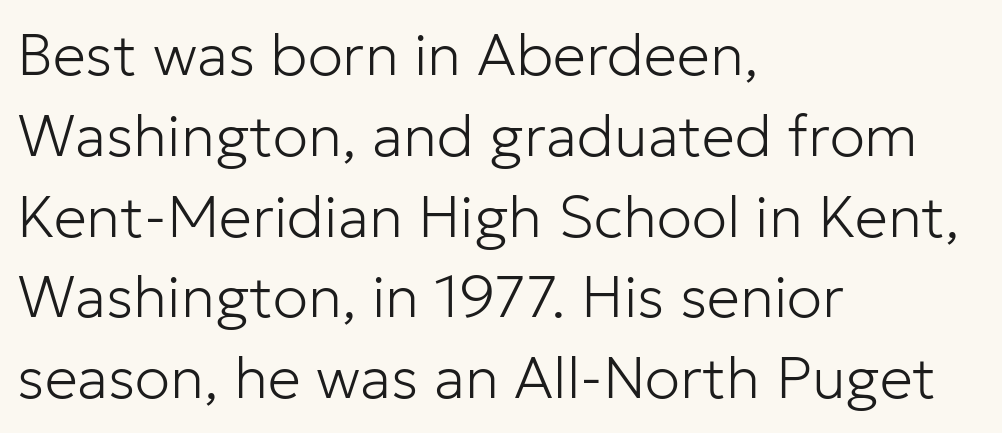
The string is rendered with underlining switched off. Glyph-to-glyph distance matches everyday printed text. Note the varied advance widths — an 'i' is clearly narrower than an 'm'. One-word summary of the alignment: left.
